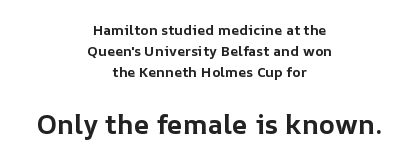
Thick stems and heavy bowls — unmistakably bold. The gaps between neighbouring characters are ordinary and unremarkable. Typesetter's note — lower block bumped up in size, upper block left smaller. If you drew a line through each stem, it would be perfectly vertical. Has an underline been added? It has not. These lines are centered, leaving both edges ragged.
